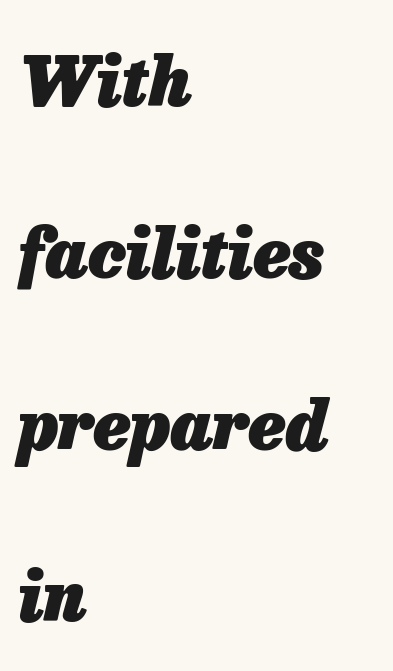
The image shows 69 px heavy type, italic (leaning right); set left-aligned, loose line spacing (2.49x), normal letter spacing, not underlined; low stroke contrast and a medium x-height.
